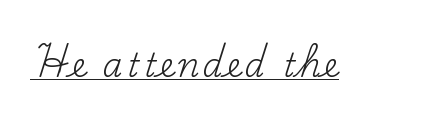
The strokes are not fattened; the text isn't bold. Serif or sans? Serif — the stroke terminals have little feet. This sample carries an underscore along the baseline area. The passage shown is typed in a proportional face where columns would drift.
